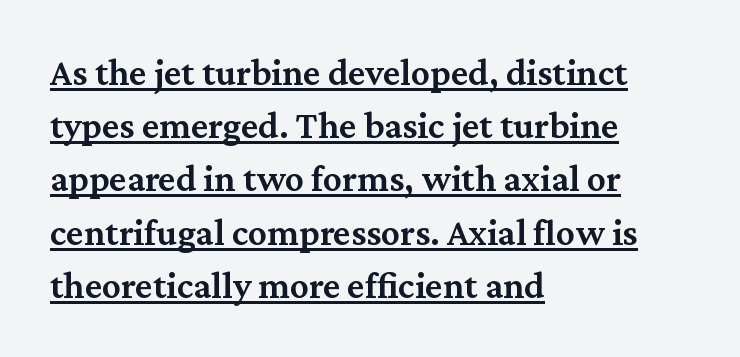
The image shows 38 px semibold serif type, upright; set left-aligned, normal line spacing (1.4x), normal letter spacing, underlined; medium stroke contrast and a medium x-height.
